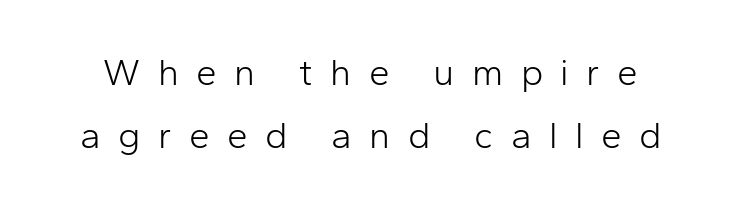
The image shows 37 px light sans-serif type, upright; set normal line spacing (1.7x), unusually wide letter spacing (+0.47 em), not underlined; low stroke contrast and a medium x-height.
